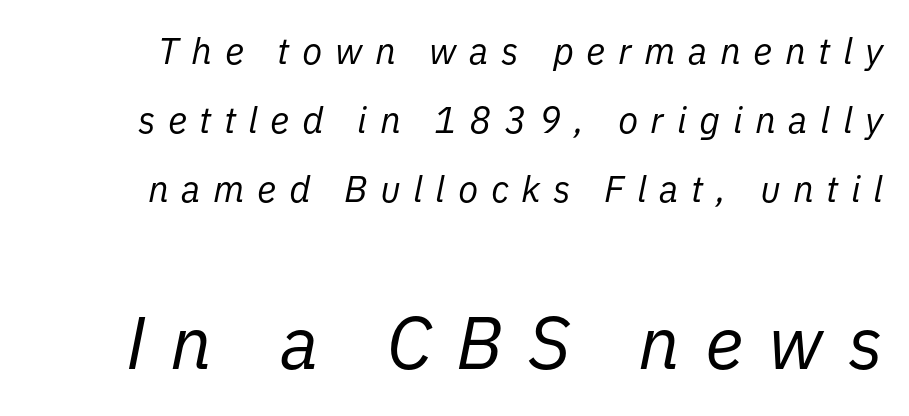
The image shows 74 px regular-weight type, italic (leaning right); set line spacing 1.87x, unusually wide letter spacing (+0.34 em), not underlined; the second (bottom) block is 2.0x larger; low stroke contrast and a medium x-height.
